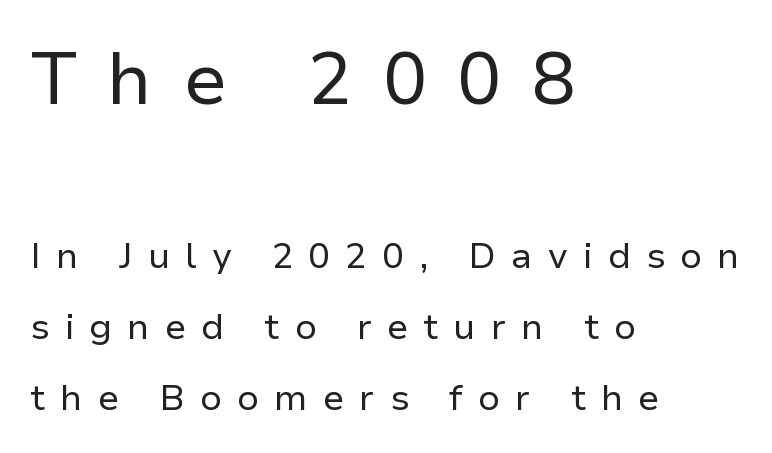
The image shows 73 px regular-weight sans-serif type, upright; set left-aligned, loose line spacing (1.96x), unusually wide letter spacing (+0.42 em), not underlined; the first (top) block is 2.03x larger; low stroke contrast and a medium x-height.
